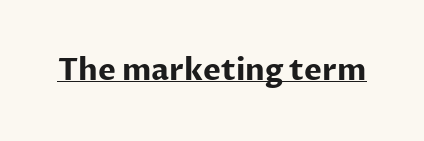
Q: Is the text bold? A: Yes.
Q: Is the text italic (slanted)? A: No, it is upright.
Q: Is the typeface a serif or a sans-serif typeface? A: Sans-serif.
Q: Is the text underlined? A: Yes.
Q: Is the spacing between letters normal or unusually wide? A: Normal.
Q: Width (condensed, normal, or wide)? A: Normal.
Q: Stroke contrast? A: Low.
Q: x-height? A: Medium.
Q: Monospaced? A: No.
